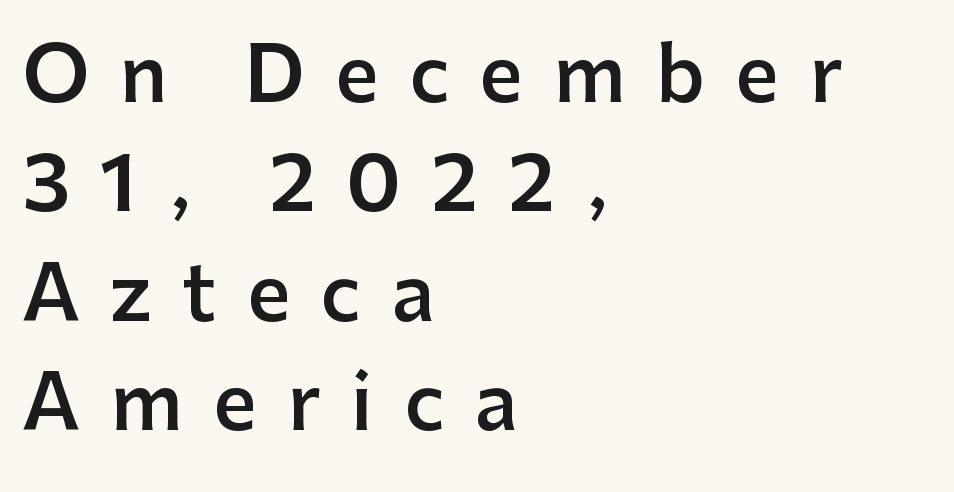
This sample keeps an unexceptional amount of space between lines. A somewhat darkened texture: the type is semibold rather than bold. This is the regular roman posture of the typeface. The space directly below the letters is spotless.
